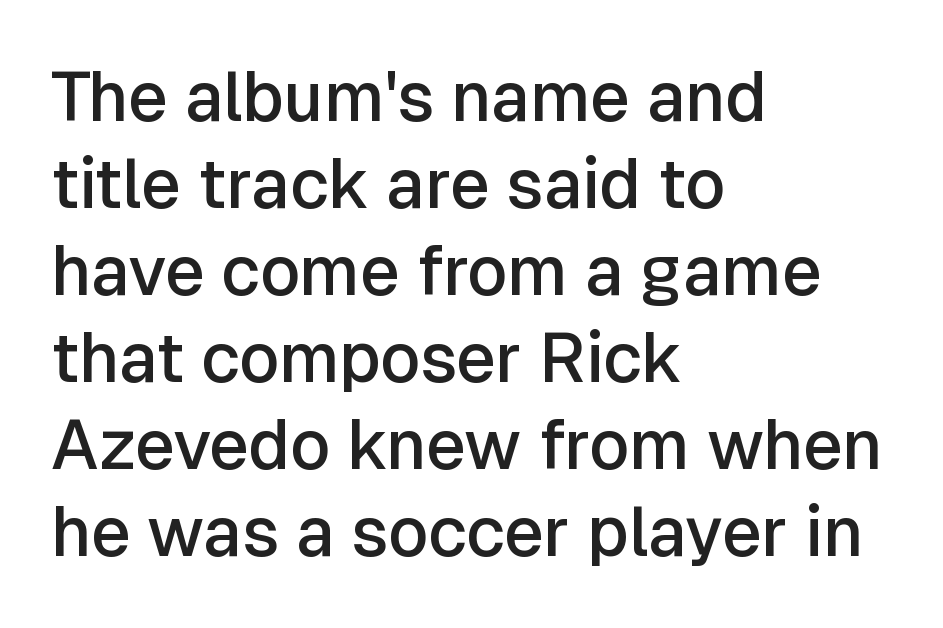
Q: Is the text bold? A: Semi-bold.
Q: Is the text italic (slanted)? A: No, it is upright.
Q: Is the typeface a serif or a sans-serif typeface? A: Sans-serif.
Q: Is the text underlined? A: No.
Q: How is the paragraph aligned? A: Left-aligned.
Q: Is the spacing between letters normal or unusually wide? A: Normal.
Q: Is the spacing between lines tight, normal or loose? A: Normal.
Q: Width (condensed, normal, or wide)? A: Normal.
Q: Stroke contrast? A: Low.
Q: x-height? A: Medium.
Q: Monospaced? A: No.
